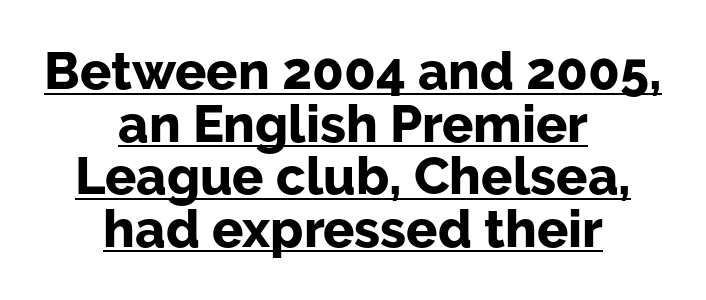
This sample uses a sans-serif face. This is underlined copy, the kind a proofreader might mark for attention. A typesetter would call this proportional, since set widths differ per character. Each new line begins almost immediately beneath the previous one.
